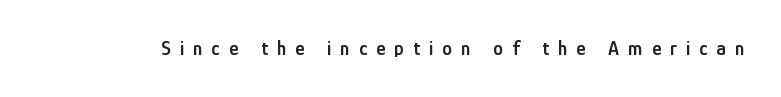
Has an underline been added? It has not. Characters follow at a spacing far wider than the type designer built in. Moderately thickened strokes mark this as semibold type. The font's upright variant was chosen for this text.
